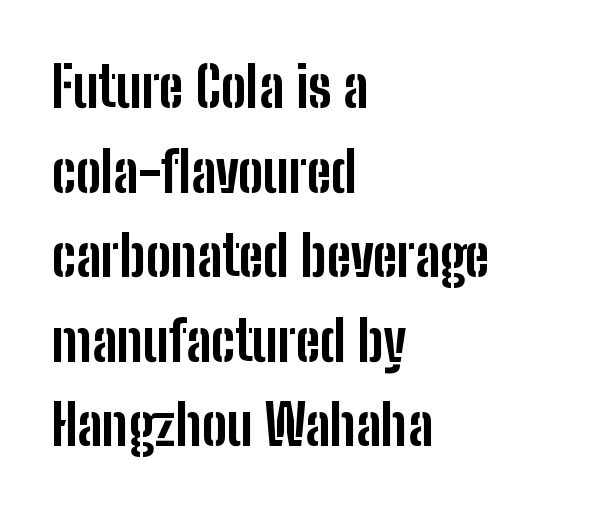
The image shows 56 px bold, condensed sans-serif type, upright; set left-aligned, normal line spacing (1.51x), normal letter spacing, not underlined; low stroke contrast and a medium x-height.
